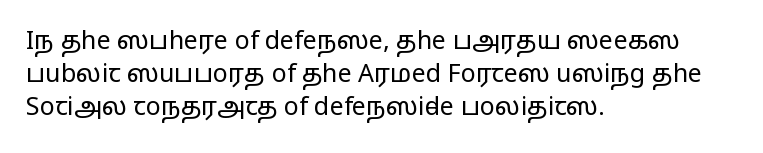
{"italic": "no", "bold": "no", "underline": "no", "align": "left", "line_spacing": "normal", "line_spacing_ratio": 1.33, "letter_spacing": "normal", "letter_spacing_em": 0.0, "glyph_px": 25}
